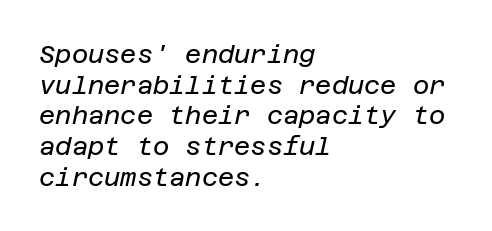
The image shows 25 px text type, italic (leaning right); set left-aligned, line spacing 1.23x, normal letter spacing, not underlined.
